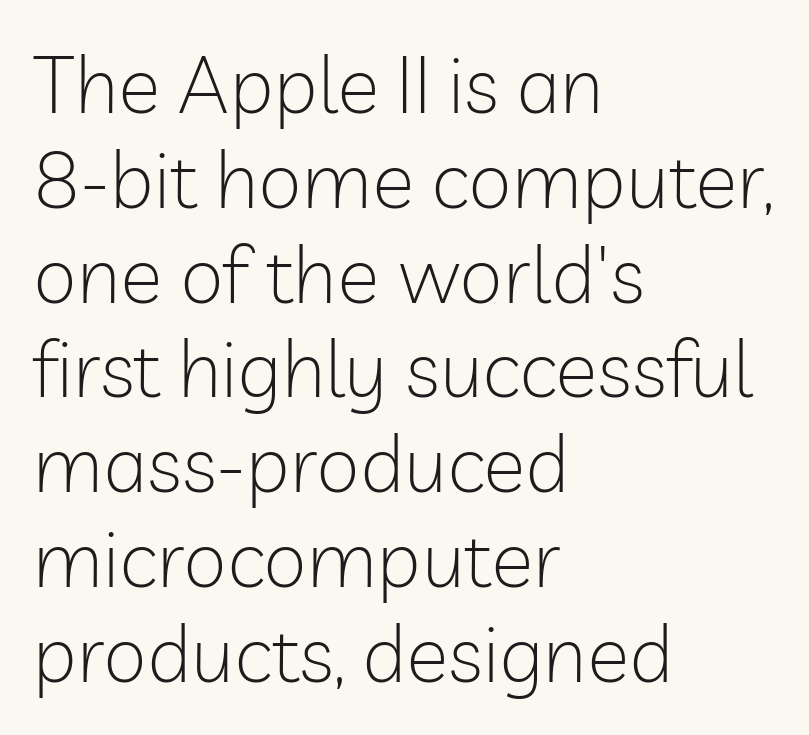
{"serif": "no", "italic": "no", "bold": "no", "weight": "light", "width": "normal", "stroke_contrast": "low", "x_height": "medium", "monospaced": "no", "underline": "no", "align": "left", "line_spacing_ratio": 1.2, "letter_spacing": "normal", "letter_spacing_em": 0.0, "glyph_px": 79}
